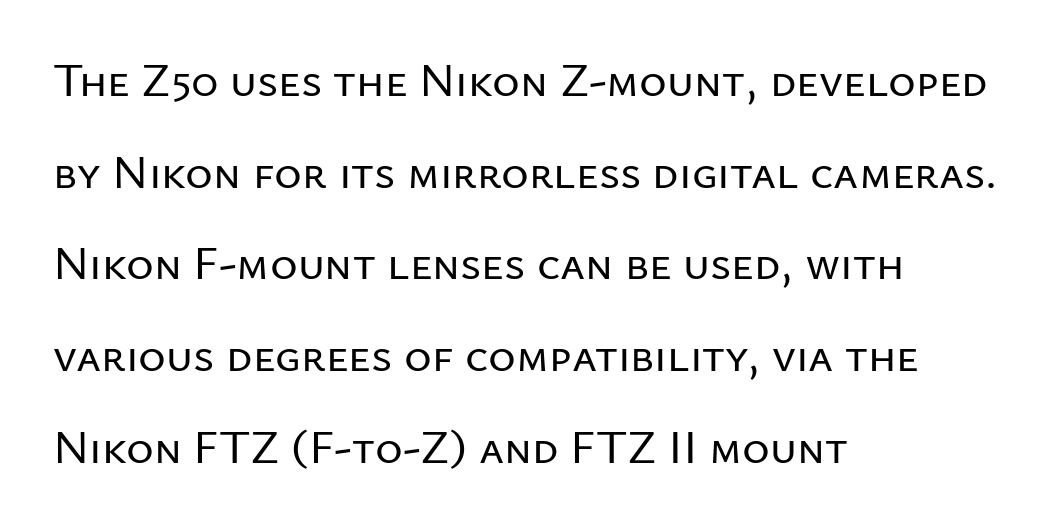
{"serif": "no", "italic": "no", "width": "normal", "stroke_contrast": "low", "x_height": "medium", "monospaced": "no", "underline": "no", "align": "left", "line_spacing": "loose", "line_spacing_ratio": 1.95, "letter_spacing": "normal", "letter_spacing_em": 0.0, "glyph_px": 47}
